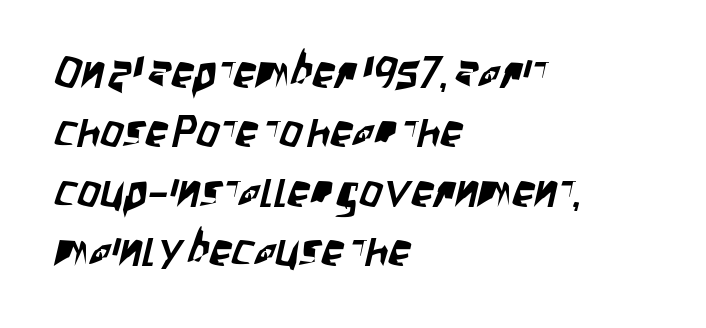
{"serif": "no", "width": "condensed", "stroke_contrast": "low", "x_height": "large", "monospaced": "no", "underline": "no", "align": "left", "line_spacing": "normal", "line_spacing_ratio": 1.32, "letter_spacing": "normal", "letter_spacing_em": 0.0, "glyph_px": 45}
